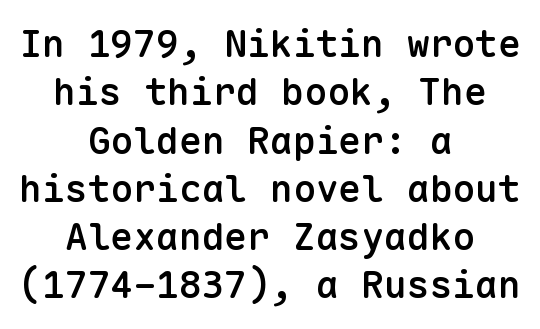
Q: Is the text bold? A: Semi-bold.
Q: Is the text italic (slanted)? A: No, it is upright.
Q: Is the typeface a serif or a sans-serif typeface? A: Sans-serif.
Q: Is the text underlined? A: No.
Q: How is the paragraph aligned? A: Centered.
Q: Is the spacing between letters normal or unusually wide? A: Normal.
Q: Is the spacing between lines tight, normal or loose? A: Normal.
Q: Width (condensed, normal, or wide)? A: Normal.
Q: Stroke contrast? A: Low.
Q: x-height? A: Medium.
Q: Monospaced? A: Yes.
